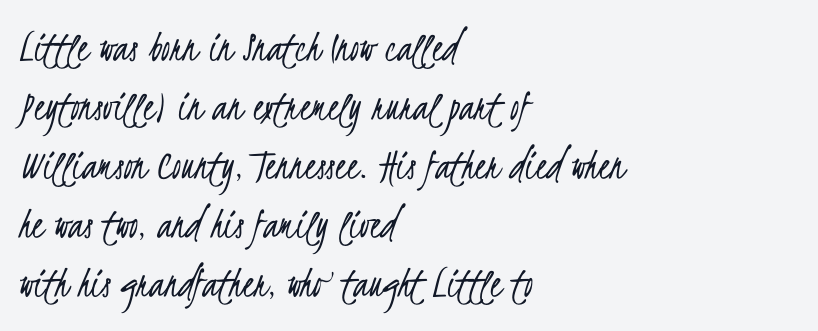
Q: Is the text bold? A: No.
Q: Is the typeface a serif or a sans-serif typeface? A: Sans-serif.
Q: Is the text underlined? A: No.
Q: How is the paragraph aligned? A: Left-aligned.
Q: Is the spacing between letters normal or unusually wide? A: Normal.
Q: Is the spacing between lines tight, normal or loose? A: Normal.
Q: Width (condensed, normal, or wide)? A: Condensed.
Q: Stroke contrast? A: Low.
Q: x-height? A: Small.
Q: Monospaced? A: No.
